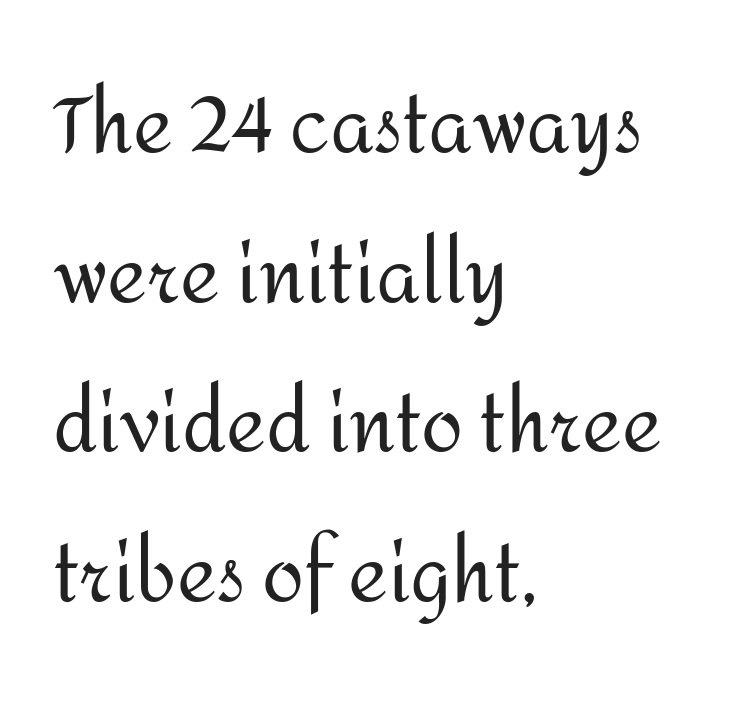
{"serif": "no", "italic": "no", "bold": "no", "weight": "regular", "width": "normal", "stroke_contrast": "medium", "x_height": "medium", "monospaced": "no", "underline": "no", "align": "left", "line_spacing": "loose", "line_spacing_ratio": 1.97, "letter_spacing": "normal", "letter_spacing_em": 0.0, "glyph_px": 76}
